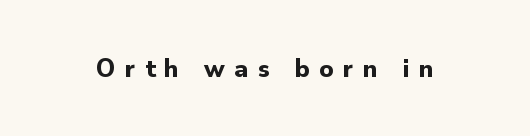
Q: Is the text bold? A: Yes.
Q: Is the text italic (slanted)? A: No, it is upright.
Q: Is the text underlined? A: No.
Q: Is the spacing between letters normal or unusually wide? A: Unusually wide.
